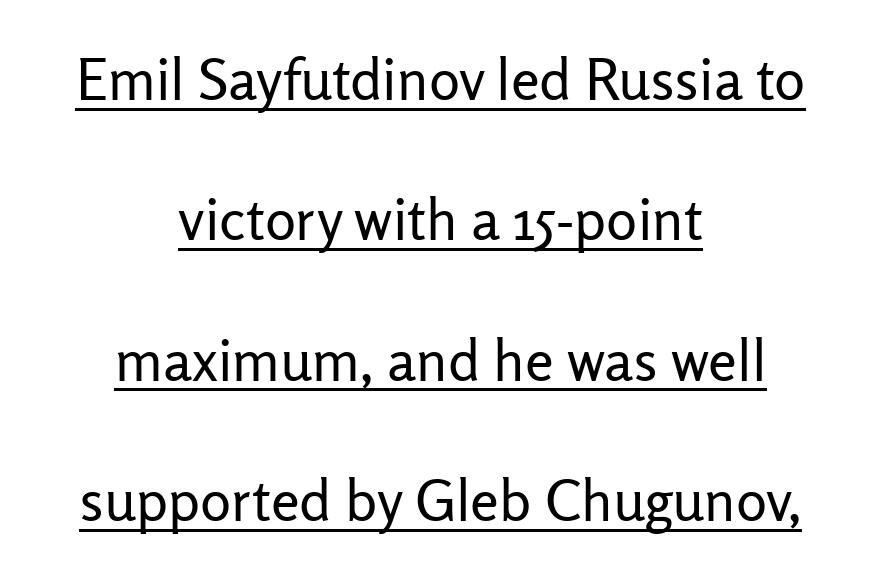
Q: Is the text bold? A: No.
Q: Is the text italic (slanted)? A: No, it is upright.
Q: Is the typeface a serif or a sans-serif typeface? A: Sans-serif.
Q: Is the text underlined? A: Yes.
Q: How is the paragraph aligned? A: Centered.
Q: Is the spacing between letters normal or unusually wide? A: Normal.
Q: Is the spacing between lines tight, normal or loose? A: Loose.
Q: Width (condensed, normal, or wide)? A: Normal.
Q: Stroke contrast? A: Low.
Q: x-height? A: Medium.
Q: Monospaced? A: No.
